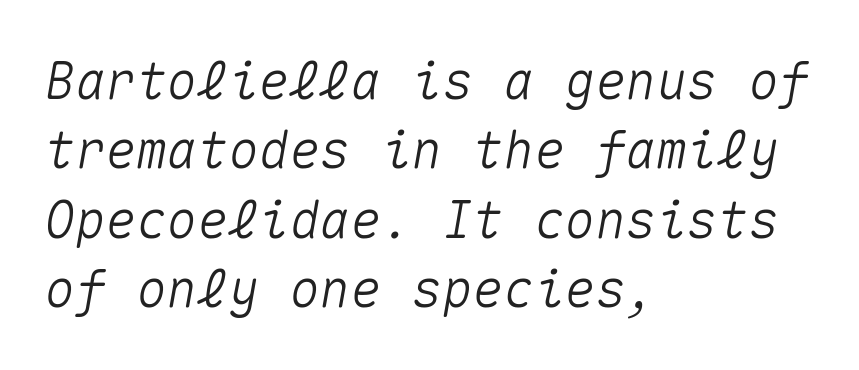
{"italic": "yes", "lean": "right", "slant_degrees": 10, "width": "normal", "stroke_contrast": "medium", "x_height": "medium", "monospaced": "yes", "underline": "no", "align": "left", "line_spacing": "normal", "line_spacing_ratio": 1.36, "letter_spacing": "normal", "letter_spacing_em": 0.0, "glyph_px": 51}
